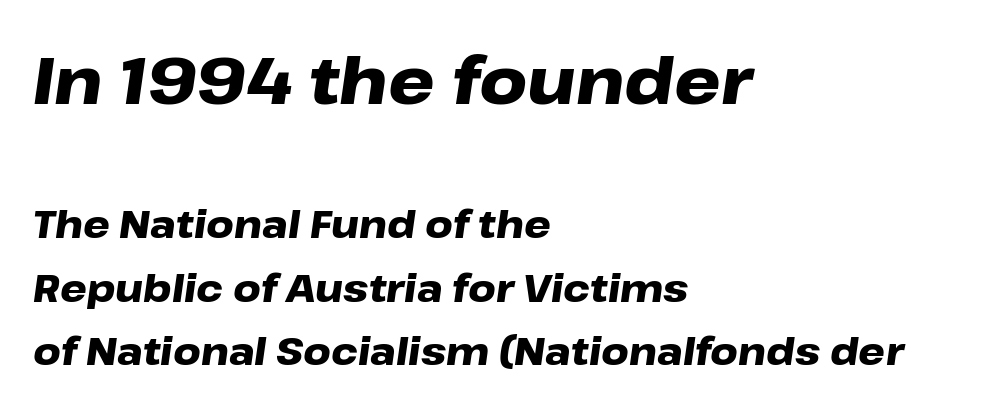
No extra tracking has been applied to these lines. Strokes here are thick enough to call this a true bold. Quick note: interline space is typical. The block sitting higher on the canvas is the one with enlarged characters.
